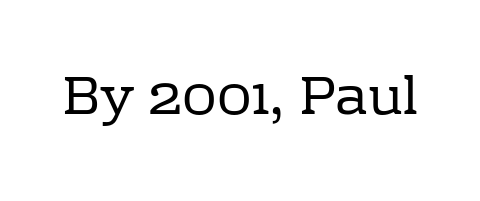
The image shows 54 px regular-weight serif type, upright; set normal letter spacing, not underlined; low stroke contrast and a medium x-height.
